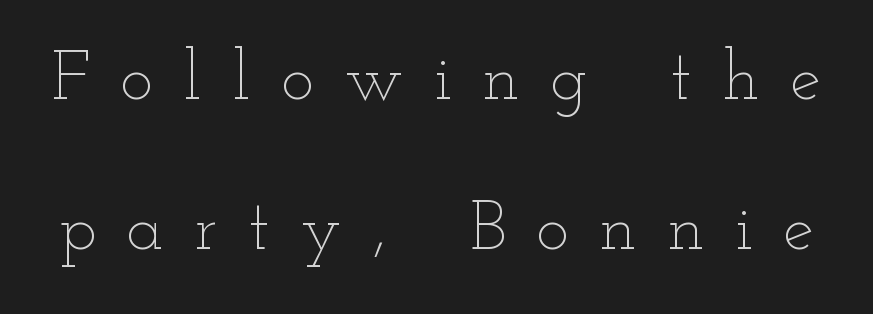
The image shows 69 px thin, wide type, upright; set loose line spacing (2.17x), unusually wide letter spacing (+0.45 em), not underlined; low stroke contrast and a small x-height.
